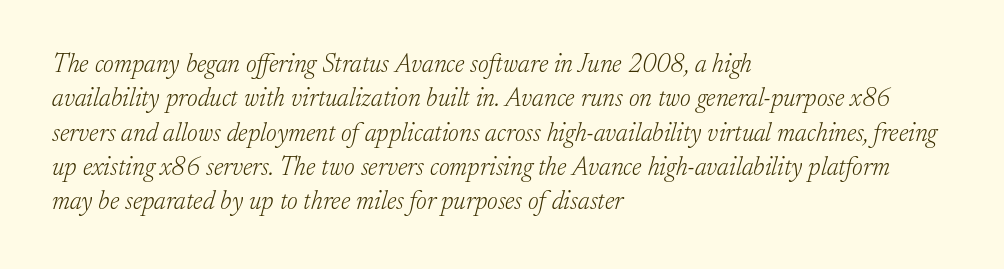
It's the slanting kind of type. The strip under each line holds only bare page. This rendering leaves character spacing at its baseline value. Think standard paragraph weight, or any step lighter than that.
